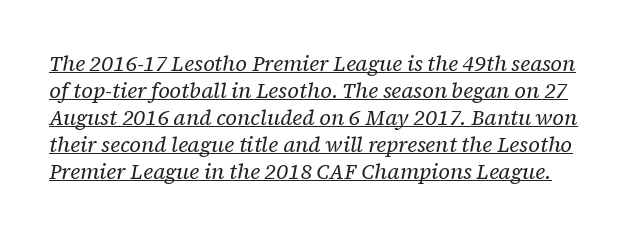
{"italic": "yes", "lean": "right", "slant_degrees": 12, "bold": "no", "underline": "yes", "line_spacing": "normal", "line_spacing_ratio": 1.29, "letter_spacing": "normal", "letter_spacing_em": 0.0, "glyph_px": 21}
